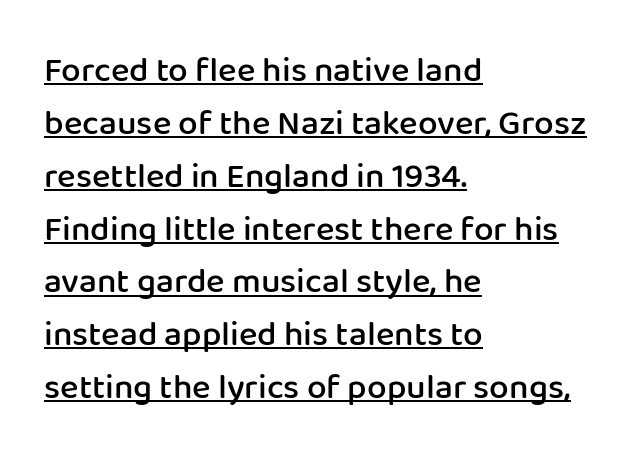
The image shows 35 px semibold sans-serif type, upright; set left-aligned, normal line spacing (1.51x), normal letter spacing, underlined; low stroke contrast and a medium x-height.
